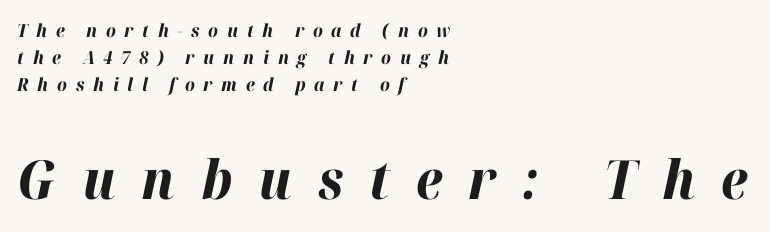
Q: Is the text bold? A: Yes.
Q: Is the text italic (slanted)? A: Yes, it leans right by about 12 degrees.
Q: Is the text underlined? A: No.
Q: How is the paragraph aligned? A: Left-aligned.
Q: Is the spacing between letters normal or unusually wide? A: Unusually wide.
Q: Is the spacing between lines tight, normal or loose? A: Normal.
Q: Which block of text is set in a larger size, the first (top) or the second (bottom)? A: The second (bottom) one.
Q: Width (condensed, normal, or wide)? A: Normal.
Q: Stroke contrast? A: High.
Q: x-height? A: Medium.
Q: Monospaced? A: No.
